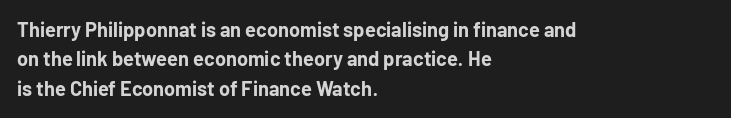
Q: Is the text bold? A: Yes.
Q: Is the text italic (slanted)? A: No, it is upright.
Q: Is the text underlined? A: No.
Q: How is the paragraph aligned? A: Left-aligned.
Q: Is the spacing between letters normal or unusually wide? A: Normal.
Q: Is the spacing between lines tight, normal or loose? A: Normal.
